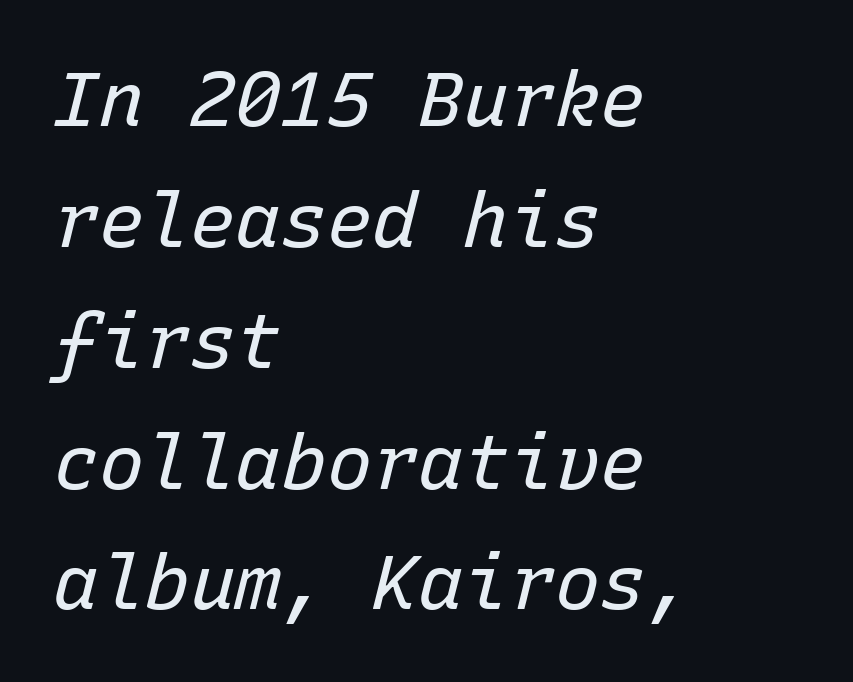
{"italic": "yes", "lean": "right", "slant_degrees": 15, "bold": "no", "weight": "regular", "width": "normal", "stroke_contrast": "low", "x_height": "medium", "monospaced": "yes", "underline": "no", "align": "left", "line_spacing": "normal", "line_spacing_ratio": 1.59, "letter_spacing": "normal", "letter_spacing_em": 0.0, "glyph_px": 76}
